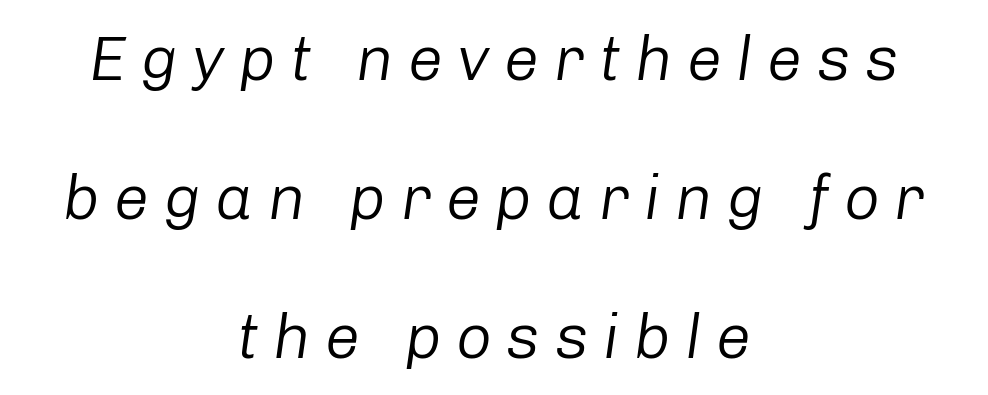
{"italic": "yes", "lean": "right", "slant_degrees": 8, "bold": "no", "weight": "regular", "width": "normal", "stroke_contrast": "low", "x_height": "medium", "monospaced": "no", "underline": "no", "align": "center", "line_spacing": "loose", "line_spacing_ratio": 2.21, "letter_spacing": "wide", "letter_spacing_em": 0.23, "glyph_px": 63}
